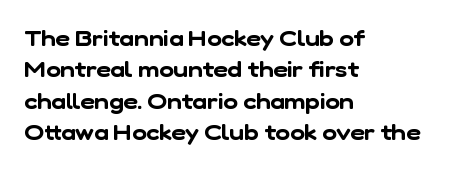
{"underline": "no", "align": "left", "line_spacing": "normal", "line_spacing_ratio": 1.43, "letter_spacing": "normal", "letter_spacing_em": 0.0, "glyph_px": 22}
